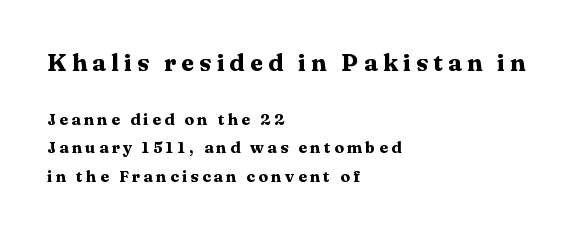
The image shows 24 px bold type, upright; set left-aligned, line spacing 1.78x, unusually wide letter spacing (+0.21 em), not underlined; the first (top) block is 1.5x larger.
